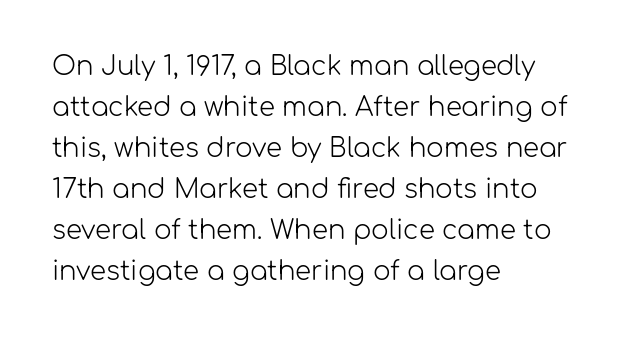
The words here are not underlined. Unbolded letterforms with no extra heft. Quick note: interline space is typical. These lines stack with their left ends in a neat column. Ordinary non-slanted type is in use. Here the glyphs are tracked normally, forming tight word shapes.
